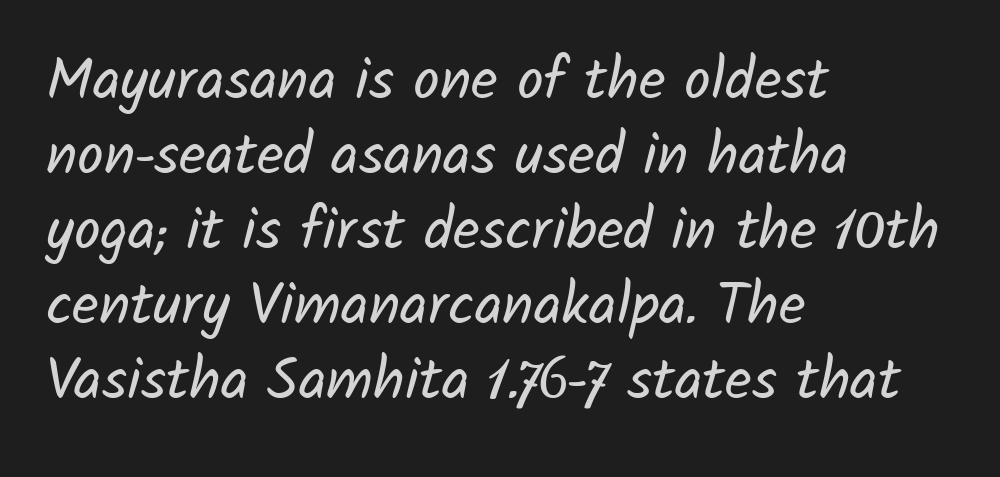
{"serif": "no", "bold": "no", "weight": "regular", "width": "normal", "stroke_contrast": "low", "x_height": "medium", "monospaced": "no", "underline": "no", "align": "left", "line_spacing": "normal", "line_spacing_ratio": 1.27, "letter_spacing": "normal", "letter_spacing_em": 0.0, "glyph_px": 59}
